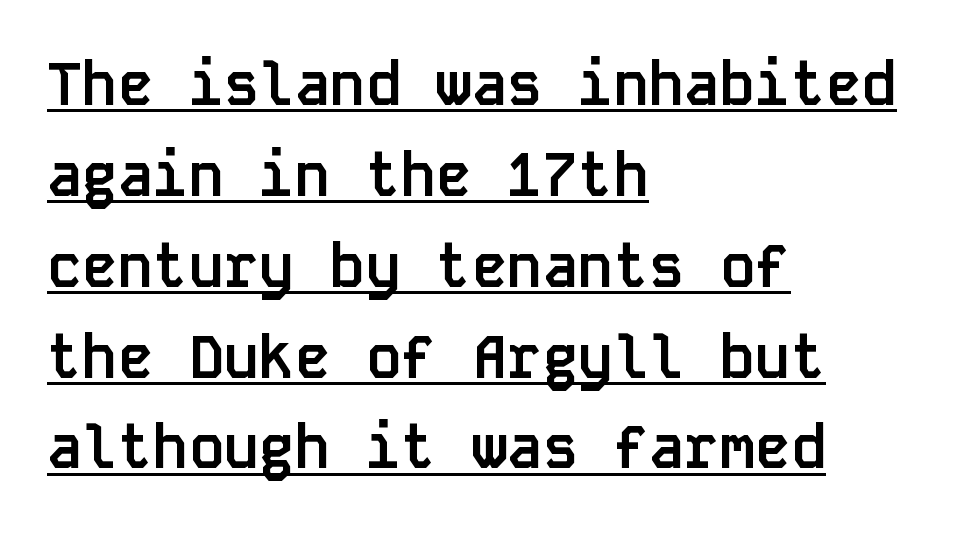
The strokes are fattened all the way to bold. Each new line begins a customary step beneath the previous one. The rendering keeps characters at their native spacing. Decoration check: the copy is underlined. If you drew a ruler down the left edge, every line would touch it. Does the lettering tilt? It doesn't — this is upright.
